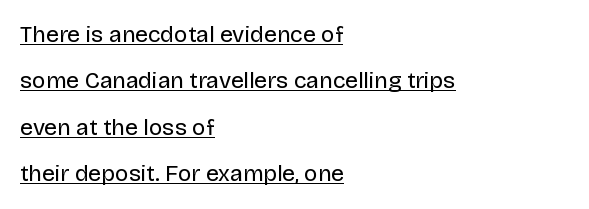
The ragged edge is on the right, which tells us the setting is flush left. Here the glyphs are tracked normally, forming tight word shapes. Think standard paragraph weight, or any step lighter than that. Posture: vertical. Decoration check: the copy is underlined.
